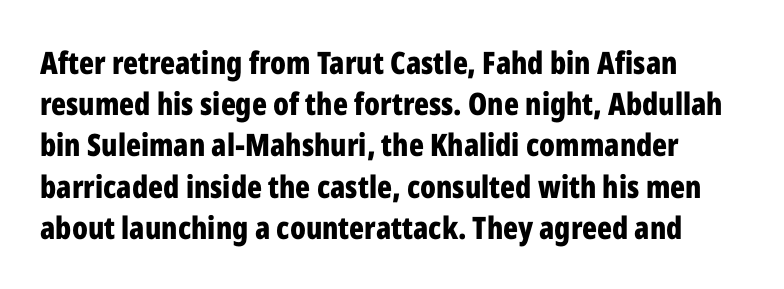
The image shows 31 px bold, condensed sans-serif type, upright; set normal line spacing (1.33x), normal letter spacing, not underlined; low stroke contrast and a medium x-height.
